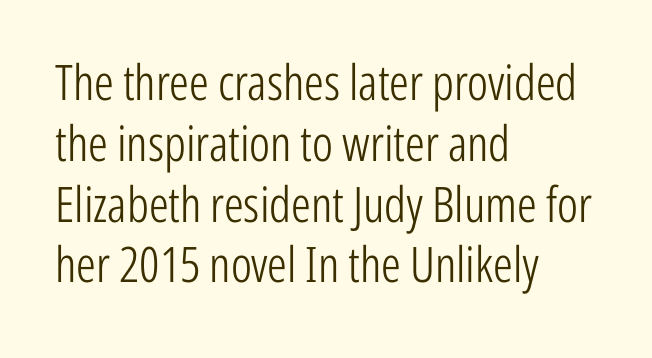
Q: Is the text bold? A: No.
Q: Is the text italic (slanted)? A: No, it is upright.
Q: Is the typeface a serif or a sans-serif typeface? A: Sans-serif.
Q: Is the text underlined? A: No.
Q: How is the paragraph aligned? A: Left-aligned.
Q: Is the spacing between letters normal or unusually wide? A: Normal.
Q: Width (condensed, normal, or wide)? A: Condensed.
Q: Stroke contrast? A: Low.
Q: x-height? A: Medium.
Q: Monospaced? A: No.
